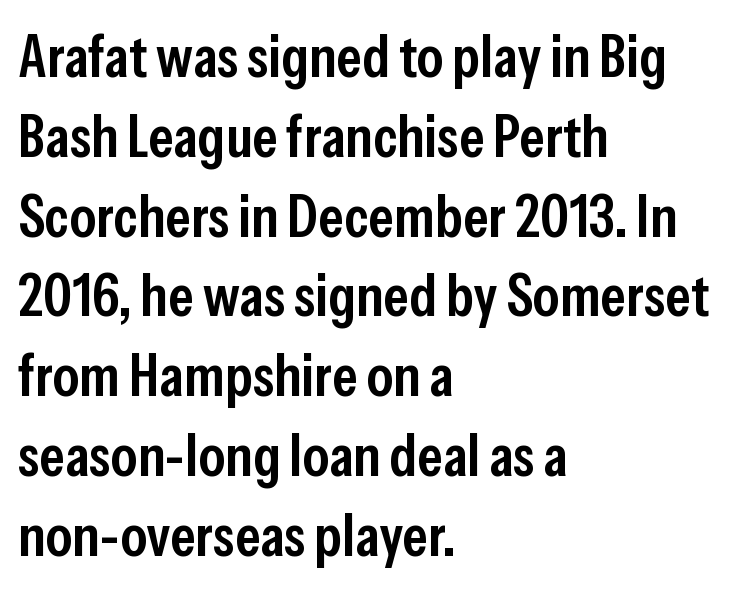
Q: Is the text bold? A: Semi-bold.
Q: Is the text italic (slanted)? A: No, it is upright.
Q: Is the typeface a serif or a sans-serif typeface? A: Sans-serif.
Q: Is the text underlined? A: No.
Q: How is the paragraph aligned? A: Left-aligned.
Q: Is the spacing between letters normal or unusually wide? A: Normal.
Q: Is the spacing between lines tight, normal or loose? A: Normal.
Q: Width (condensed, normal, or wide)? A: Condensed.
Q: Stroke contrast? A: Low.
Q: x-height? A: Medium.
Q: Monospaced? A: No.
